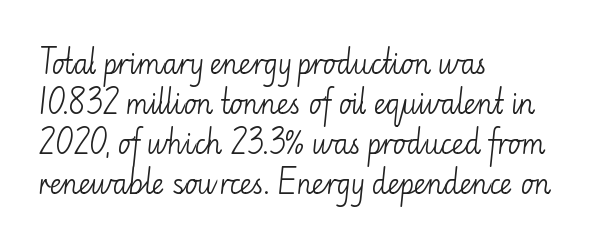
The image shows 27 px text type; set left-aligned, normal line spacing (1.48x), normal letter spacing, not underlined.
